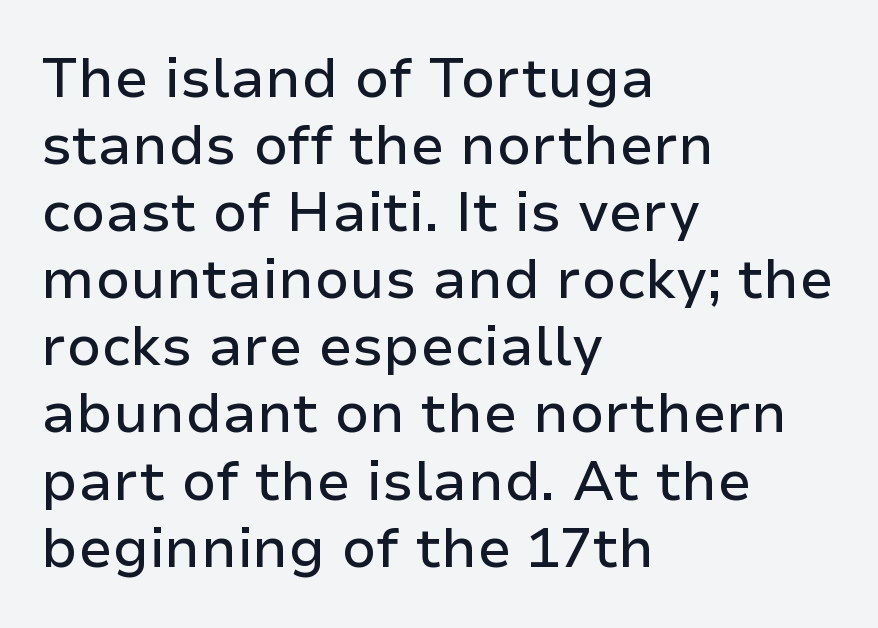
Q: Is the text italic (slanted)? A: No, it is upright.
Q: Is the typeface a serif or a sans-serif typeface? A: Sans-serif.
Q: Is the text underlined? A: No.
Q: How is the paragraph aligned? A: Left-aligned.
Q: Is the spacing between letters normal or unusually wide? A: Normal.
Q: Width (condensed, normal, or wide)? A: Normal.
Q: Stroke contrast? A: Low.
Q: x-height? A: Medium.
Q: Monospaced? A: No.
